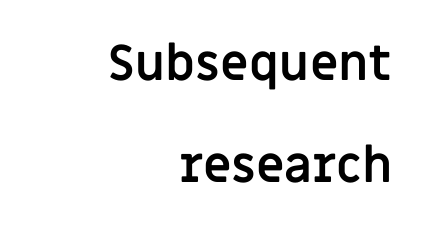
{"serif": "no", "italic": "no", "bold": "yes", "weight": "semibold", "width": "normal", "stroke_contrast": "low", "x_height": "large", "monospaced": "no", "underline": "no", "align": "right", "line_spacing": "loose", "line_spacing_ratio": 2.09, "letter_spacing": "normal", "letter_spacing_em": 0.0, "glyph_px": 49}
